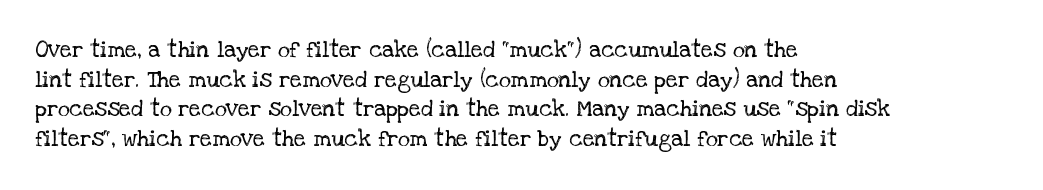
{"italic": "no", "bold": "no", "underline": "no", "align": "left", "line_spacing": "normal", "line_spacing_ratio": 1.29, "letter_spacing": "normal", "letter_spacing_em": 0.0, "glyph_px": 23}
